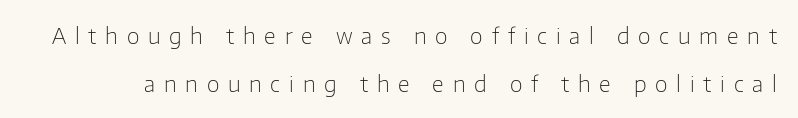
{"italic": "no", "bold": "no", "underline": "no", "line_spacing": "loose", "line_spacing_ratio": 2.18, "letter_spacing": "wide", "letter_spacing_em": 0.4, "glyph_px": 22}
